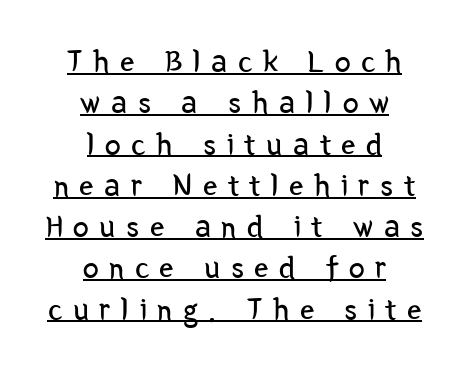
{"serif": "no", "italic": "no", "bold": "no", "weight": "regular", "width": "condensed", "stroke_contrast": "low", "x_height": "medium", "monospaced": "no", "underline": "yes", "align": "center", "line_spacing": "normal", "line_spacing_ratio": 1.29, "letter_spacing": "wide", "letter_spacing_em": 0.33, "glyph_px": 32}
